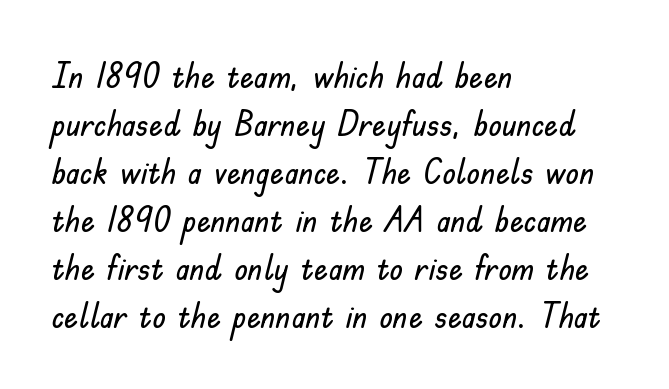
{"serif": "no", "width": "normal", "stroke_contrast": "low", "x_height": "small", "monospaced": "no", "underline": "no", "align": "left", "line_spacing": "normal", "line_spacing_ratio": 1.37, "letter_spacing": "normal", "letter_spacing_em": 0.0, "glyph_px": 35}
